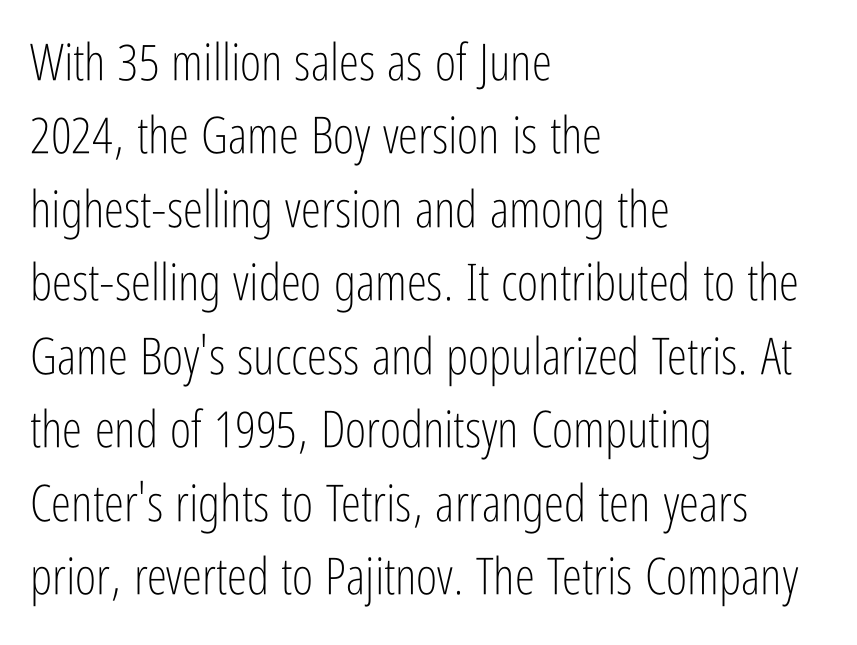
The image shows 51 px light, condensed sans-serif type, upright; set left-aligned, normal line spacing (1.44x), normal letter spacing, not underlined; low stroke contrast and a medium x-height.
